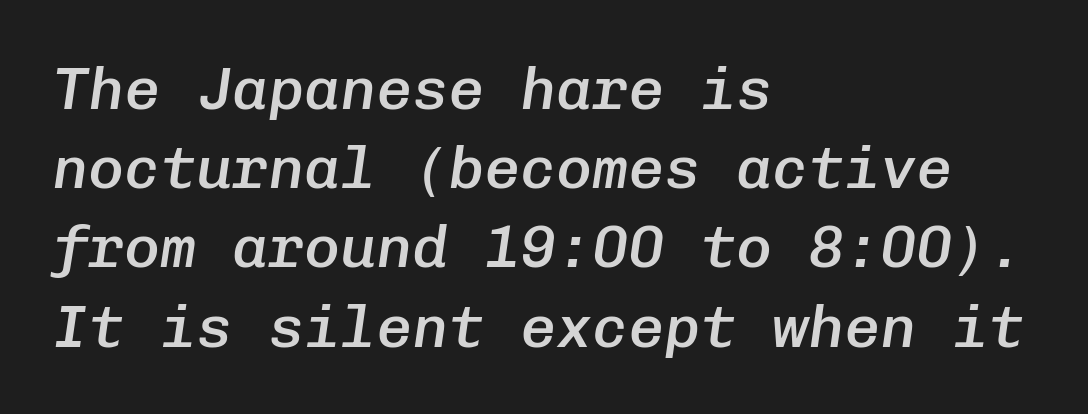
Q: Is the text bold? A: Semi-bold.
Q: Is the text italic (slanted)? A: Yes, it leans right by about 8 degrees.
Q: Is the text underlined? A: No.
Q: How is the paragraph aligned? A: Left-aligned.
Q: Is the spacing between letters normal or unusually wide? A: Normal.
Q: Is the spacing between lines tight, normal or loose? A: Normal.
Q: Width (condensed, normal, or wide)? A: Normal.
Q: Stroke contrast? A: Low.
Q: x-height? A: Medium.
Q: Monospaced? A: Yes.
